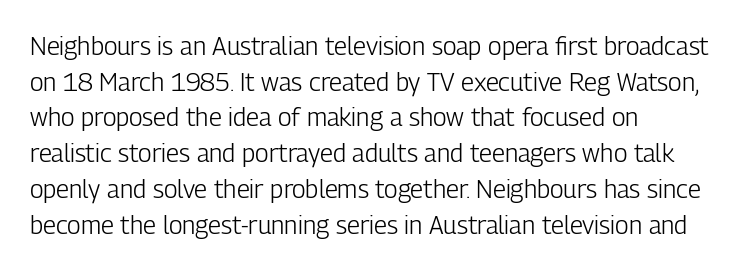
Q: Is the text bold? A: No.
Q: Is the text italic (slanted)? A: No, it is upright.
Q: Is the text underlined? A: No.
Q: How is the paragraph aligned? A: Left-aligned.
Q: Is the spacing between letters normal or unusually wide? A: Normal.
Q: Is the spacing between lines tight, normal or loose? A: Normal.
